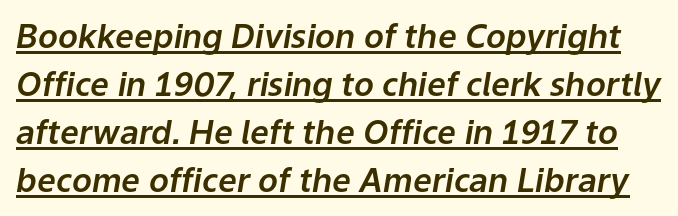
Q: Is the text italic (slanted)? A: Yes, it leans right by about 9 degrees.
Q: Is the text underlined? A: Yes.
Q: Is the spacing between letters normal or unusually wide? A: Normal.
Q: Is the spacing between lines tight, normal or loose? A: Normal.
Q: Width (condensed, normal, or wide)? A: Normal.
Q: Stroke contrast? A: Low.
Q: x-height? A: Medium.
Q: Monospaced? A: No.
